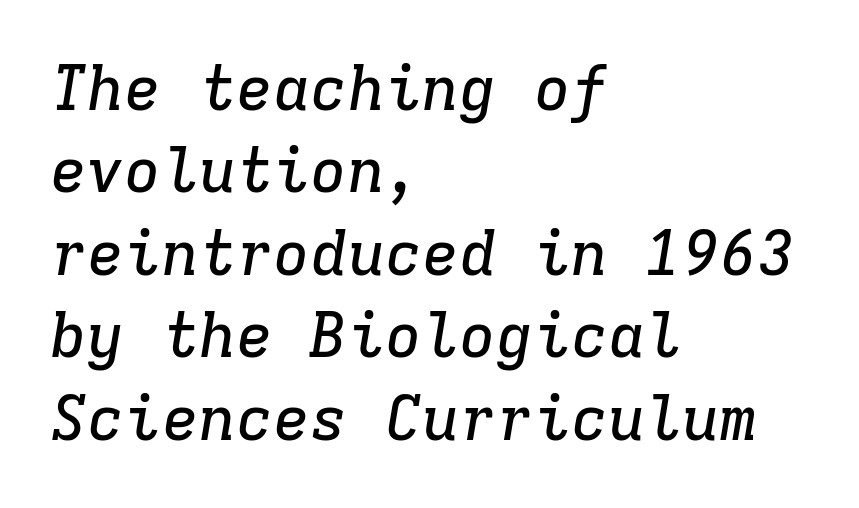
You can tell it's italic because the verticals aren't actually vertical. One-word summary of the alignment: left. The face used here is seriffed, in the tradition of book romans. Is this a fixed-width face? Yes — each glyph sits in an identical cell. Does extra space separate the letters? No, they use regular spacing. Rows of type keep a routine distance in the vertical direction.
